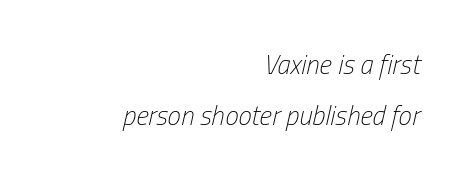
Q: Is the text bold? A: No.
Q: Is the text italic (slanted)? A: Yes, it leans right by about 13 degrees.
Q: Is the text underlined? A: No.
Q: How is the paragraph aligned? A: Right-aligned.
Q: Is the spacing between letters normal or unusually wide? A: Normal.
